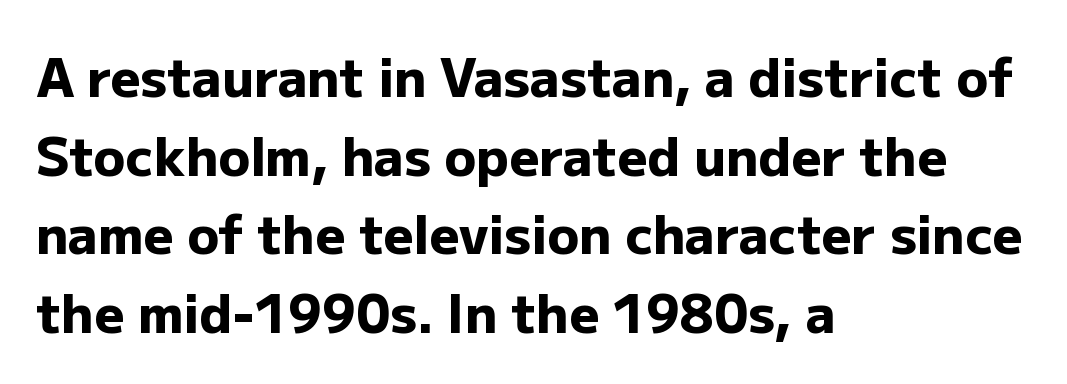
{"serif": "no", "italic": "no", "bold": "yes", "weight": "heavy", "width": "normal", "stroke_contrast": "low", "x_height": "medium", "monospaced": "no", "underline": "no", "align": "left", "line_spacing": "normal", "line_spacing_ratio": 1.51, "letter_spacing": "normal", "letter_spacing_em": 0.0, "glyph_px": 52}
